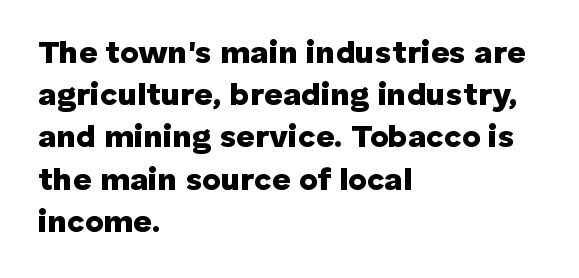
Q: Is the text bold? A: Yes.
Q: Is the text italic (slanted)? A: No, it is upright.
Q: Is the typeface a serif or a sans-serif typeface? A: Sans-serif.
Q: Is the text underlined? A: No.
Q: How is the paragraph aligned? A: Left-aligned.
Q: Is the spacing between letters normal or unusually wide? A: Normal.
Q: Is the spacing between lines tight, normal or loose? A: Normal.
Q: Width (condensed, normal, or wide)? A: Normal.
Q: Stroke contrast? A: Low.
Q: x-height? A: Medium.
Q: Monospaced? A: No.
